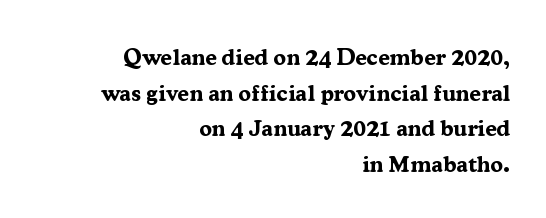
{"italic": "no", "bold": "yes", "underline": "no", "align": "right", "line_spacing": "normal", "line_spacing_ratio": 1.55, "letter_spacing": "normal", "letter_spacing_em": 0.0, "glyph_px": 23}
